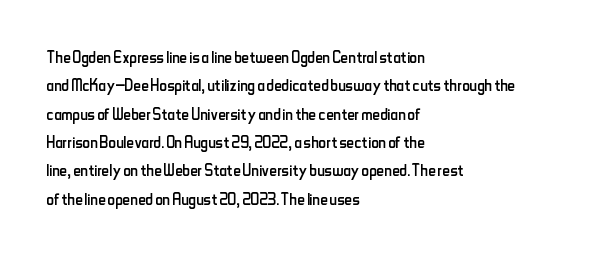
Evenly set lines give the paragraph a standard silhouette. Students, note that the glyphs here touch the page at normal intervals. In terms of posture, this sample is upright. Typeset ragged right — the left edge is the straight one.
